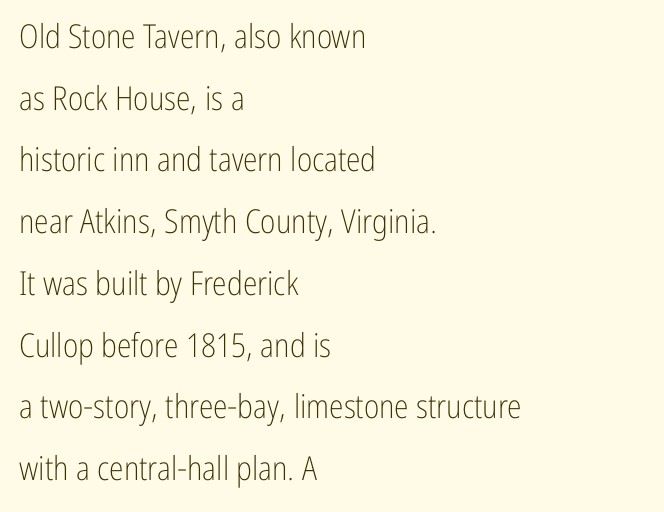
{"serif": "no", "italic": "no", "bold": "no", "weight": "light", "width": "condensed", "stroke_contrast": "low", "x_height": "medium", "monospaced": "no", "underline": "no", "align": "left", "line_spacing_ratio": 1.87, "letter_spacing": "normal", "letter_spacing_em": 0.0, "glyph_px": 33}
